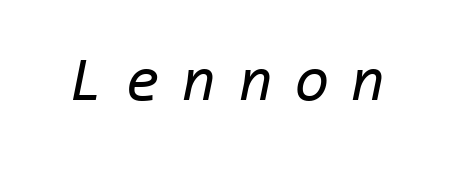
Q: Is the text bold? A: No.
Q: Is the text italic (slanted)? A: Yes, it leans right by about 11 degrees.
Q: Is the text underlined? A: No.
Q: Is the spacing between letters normal or unusually wide? A: Unusually wide.
Q: Width (condensed, normal, or wide)? A: Normal.
Q: Stroke contrast? A: Low.
Q: x-height? A: Medium.
Q: Monospaced? A: Yes.
